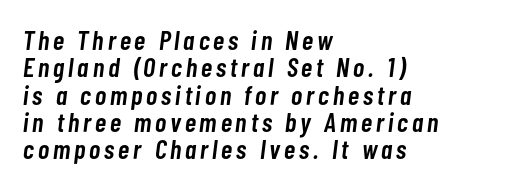
The image shows 27 px text type, italic (leaning right); set left-aligned, tight line spacing (1.01x), not underlined.
